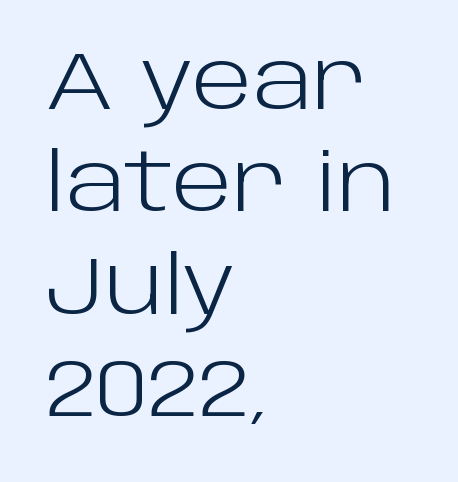
When letters stand straight like this, we call the style roman or upright. Quick note: interline space is typical. The face used here is proportionally spaced, like ordinary book or web type. Clear beneath every line of the passage. The letters carry no serifs — their stems end cleanly without finishing strokes. Caption: multi-line text, flush left, ragged right.
